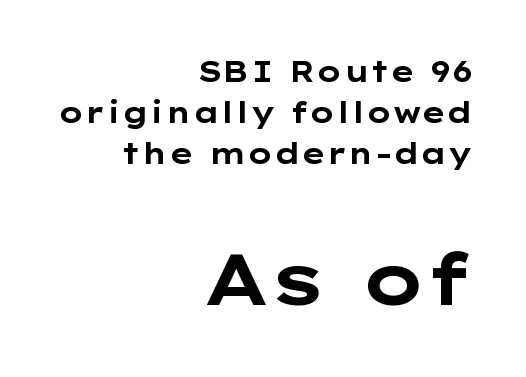
The image shows 72 px bold, wide sans-serif type, upright; set right-aligned, normal line spacing (1.41x), normal letter spacing, not underlined; the second (bottom) block is 2.48x larger; low stroke contrast and a medium x-height.
